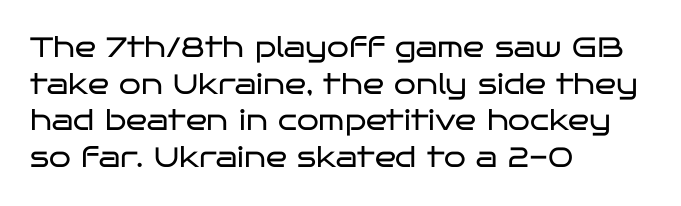
The image shows 28 px regular-weight, wide sans-serif type, upright; set left-aligned, normal line spacing (1.31x), normal letter spacing, not underlined; low stroke contrast and a large x-height.
